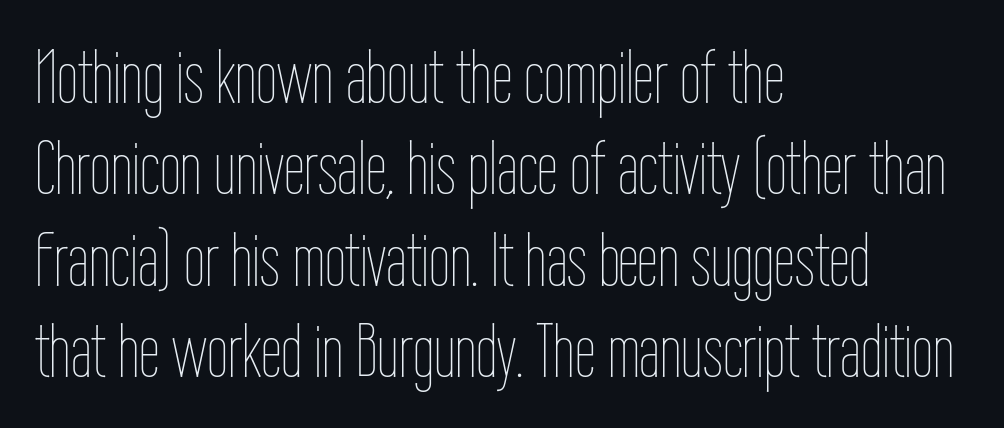
The image shows 75 px thin, condensed type, upright; set left-aligned, line spacing 1.22x, normal letter spacing, not underlined; low stroke contrast and a medium x-height.
